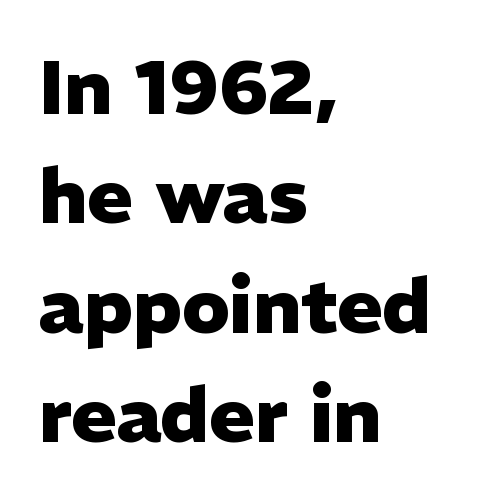
Q: Is the text bold? A: Yes.
Q: Is the text italic (slanted)? A: No, it is upright.
Q: Is the typeface a serif or a sans-serif typeface? A: Sans-serif.
Q: Is the text underlined? A: No.
Q: How is the paragraph aligned? A: Left-aligned.
Q: Is the spacing between letters normal or unusually wide? A: Normal.
Q: Is the spacing between lines tight, normal or loose? A: Normal.
Q: Width (condensed, normal, or wide)? A: Normal.
Q: Stroke contrast? A: Low.
Q: x-height? A: Medium.
Q: Monospaced? A: No.
